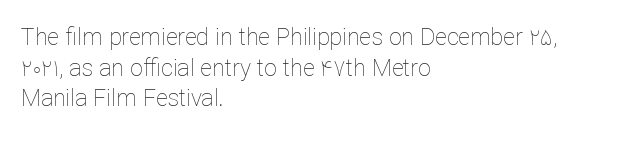
Q: Is the text bold? A: No.
Q: Is the text italic (slanted)? A: No, it is upright.
Q: Is the text underlined? A: No.
Q: How is the paragraph aligned? A: Left-aligned.
Q: Is the spacing between letters normal or unusually wide? A: Normal.
Q: Is the spacing between lines tight, normal or loose? A: Normal.
